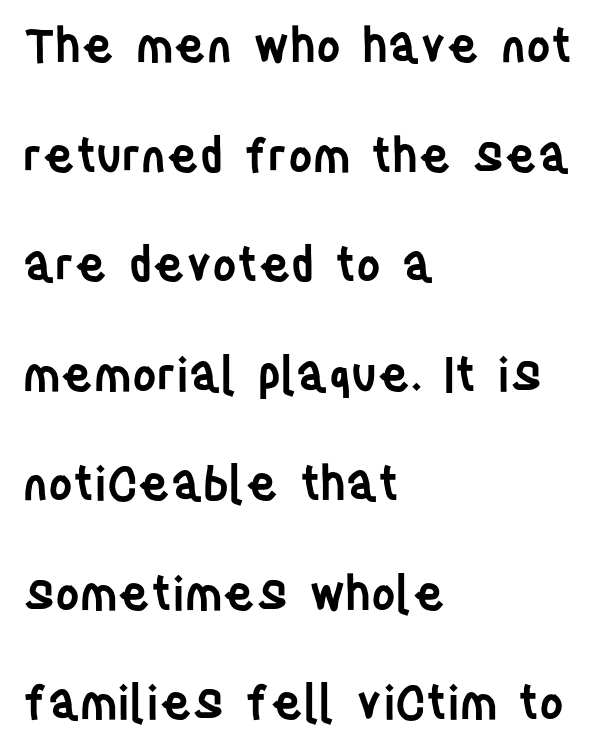
Q: Is the text bold? A: Semi-bold.
Q: Is the text italic (slanted)? A: No, it is upright.
Q: Is the typeface a serif or a sans-serif typeface? A: Sans-serif.
Q: Is the text underlined? A: No.
Q: How is the paragraph aligned? A: Left-aligned.
Q: Is the spacing between letters normal or unusually wide? A: Normal.
Q: Is the spacing between lines tight, normal or loose? A: Loose.
Q: Width (condensed, normal, or wide)? A: Condensed.
Q: Stroke contrast? A: Low.
Q: x-height? A: Large.
Q: Monospaced? A: No.
